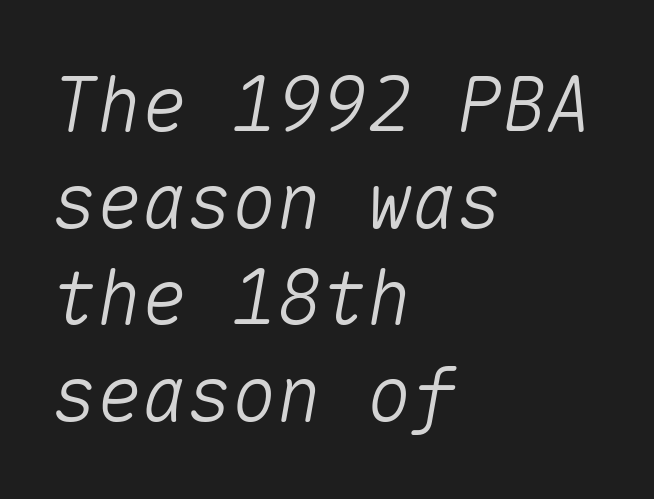
The image shows 75 px text type, italic (leaning right), monospaced; set left-aligned, normal line spacing (1.29x), normal letter spacing, not underlined; medium stroke contrast and a medium x-height.
